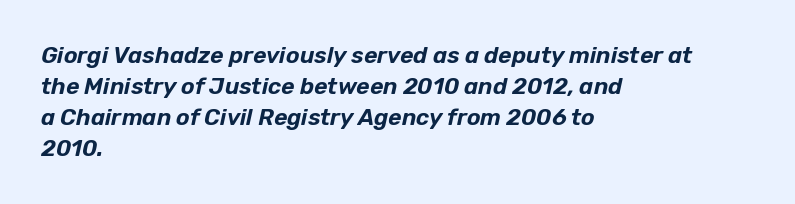
{"italic": "yes", "lean": "right", "slant_degrees": 12, "underline": "no", "align": "left", "line_spacing": "normal", "line_spacing_ratio": 1.35, "letter_spacing": "normal", "letter_spacing_em": 0.0, "glyph_px": 23}
